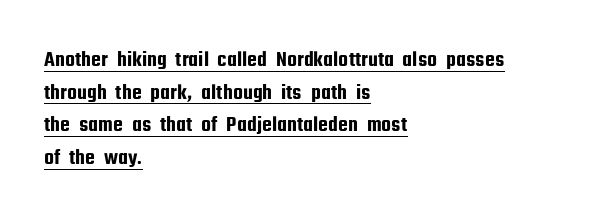
Words appear dense and cohesive because spacing is normal. The lettering stays uniformly vertical, giving the passage a roman look. Whoever set this chose a conventional vertical rhythm. This sample carries an underscore along the baseline area. The passage is arranged the way most books set body copy — flush left.
